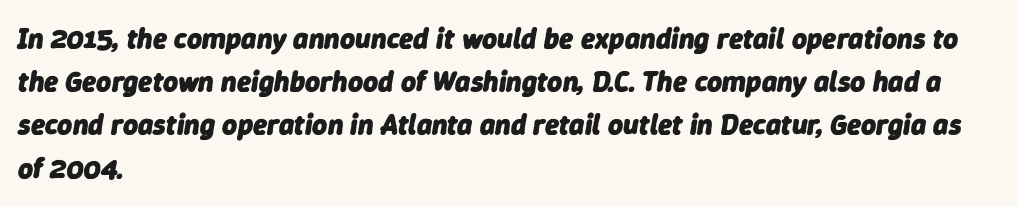
One glance says typical: line gaps are just what's usual. Left-aligned paragraph, ragged on the right. The string is rendered with underlining switched off. The rendering uses a bold face; every stroke is thick and dark. The typography opts for an oblique posture over an upright one. These lines are rendered in a variable-pitch font.
